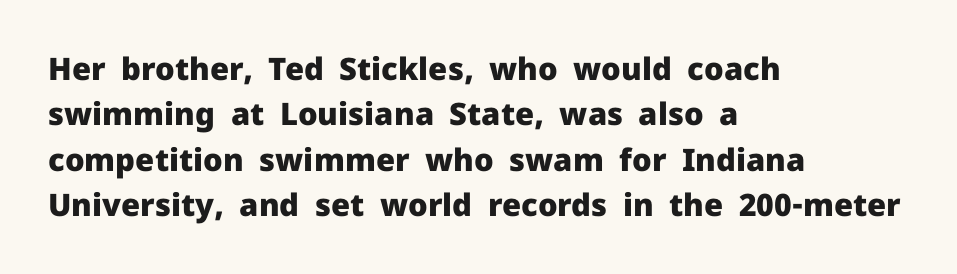
The image shows 31 px heavy sans-serif type, upright; set left-aligned, normal line spacing (1.46x), normal letter spacing, not underlined; low stroke contrast and a medium x-height.
